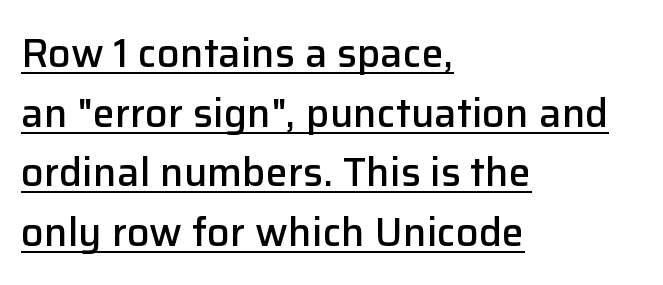
The characters display no serif detailing; their extremities are plain. This rendering features underlined lettering. Line beginnings align vertically; line endings do not. The gaps between neighbouring characters are ordinary and unremarkable. Vertically, the passage feels balanced, rows spaced as you'd expect. Heft: intermediate — a semibold.
